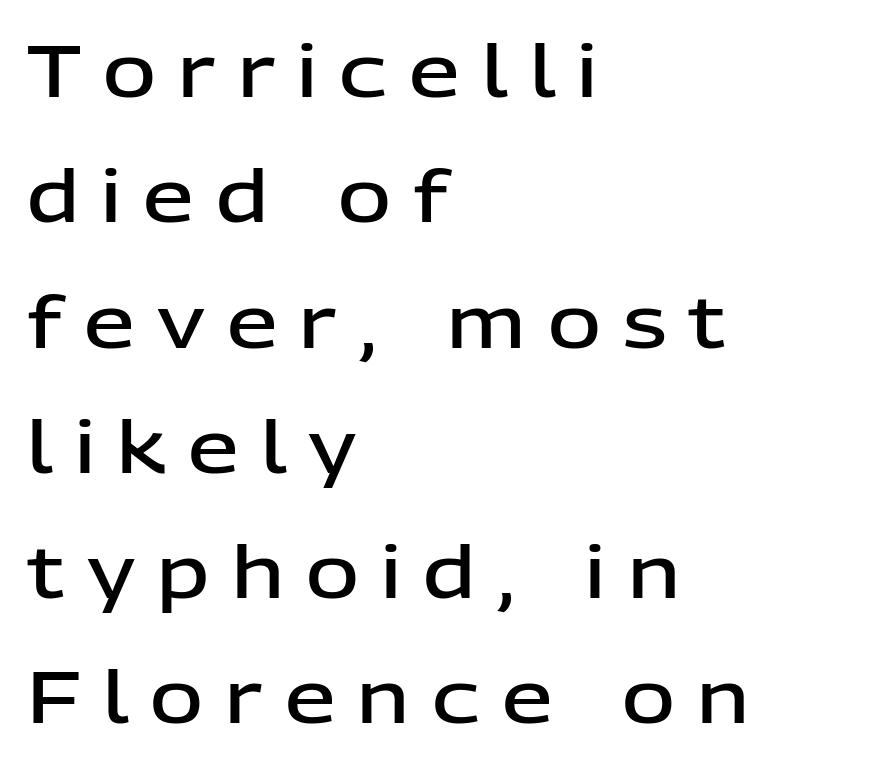
Is the block centered? No — it sits flush against the left margin. Proportional: the letters do not fall into vertical columns. There is plenty of visible air inserted between adjacent glyphs. The designer went with a sans here, leaving each stem footless.
